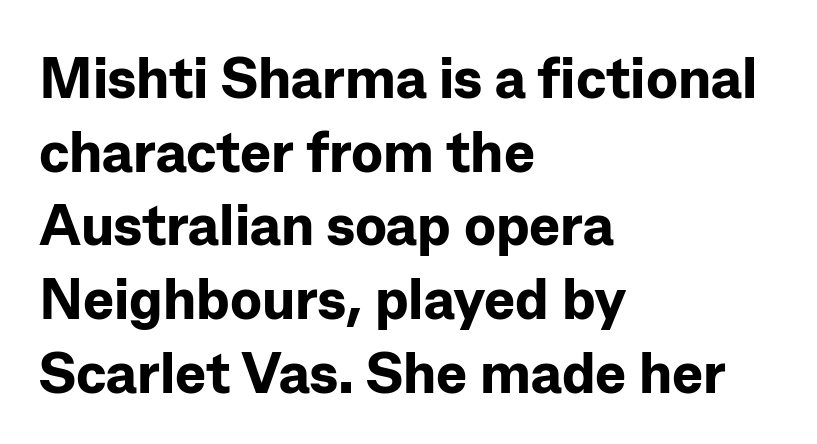
The image shows 58 px bold sans-serif type, upright; set left-aligned, normal line spacing (1.27x), normal letter spacing, not underlined; low stroke contrast and a medium x-height.
